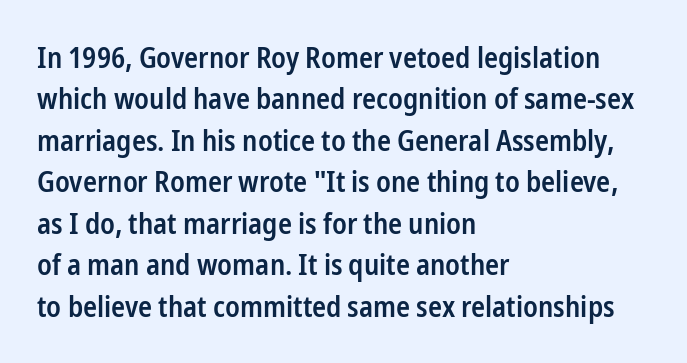
{"serif": "no", "italic": "no", "bold": "semi", "weight": "semibold", "width": "condensed", "stroke_contrast": "low", "x_height": "medium", "monospaced": "no", "underline": "no", "align": "left", "line_spacing": "normal", "line_spacing_ratio": 1.43, "letter_spacing": "normal", "letter_spacing_em": 0.0, "glyph_px": 29}
